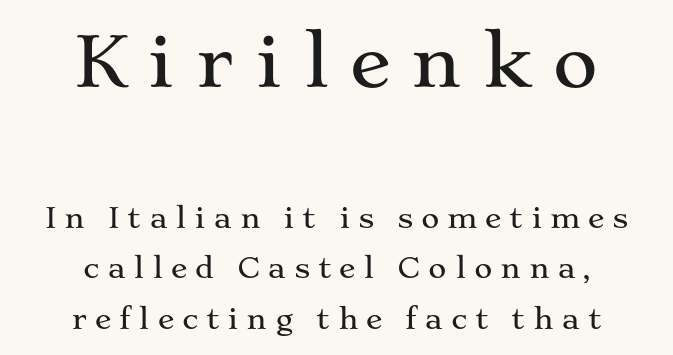
Inter-character spacing is expanded well beyond the font's built-in metrics. A typesetter would label this face a serif. The letters advance in unequal steps, a hallmark of proportional type. Which margin do the lines hug? Neither — every line sits in the middle.
